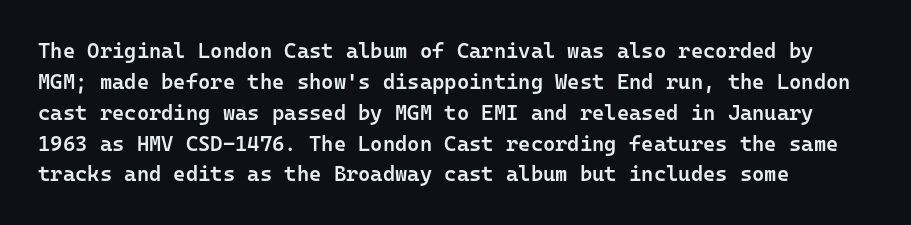
The image shows 21 px text type, upright; set left-aligned, normal line spacing (1.47x), normal letter spacing, not underlined.
